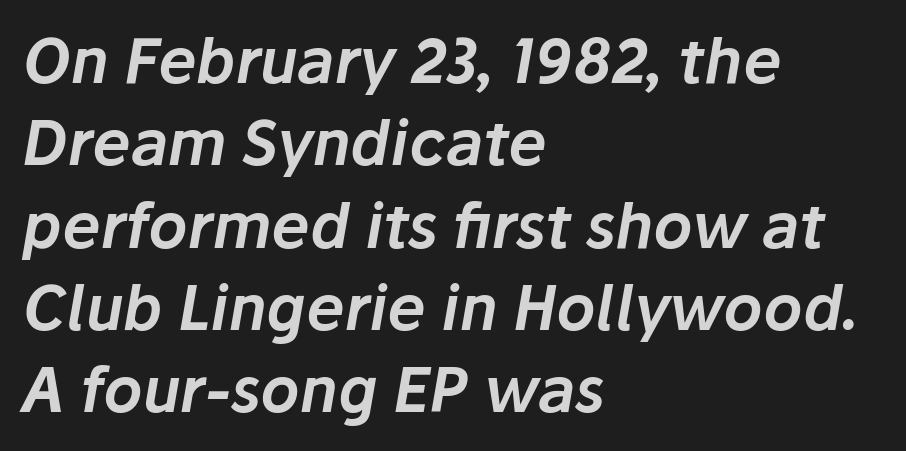
{"italic": "yes", "lean": "right", "slant_degrees": 10, "width": "normal", "stroke_contrast": "low", "x_height": "medium", "monospaced": "no", "underline": "no", "align": "left", "line_spacing": "normal", "line_spacing_ratio": 1.35, "letter_spacing": "normal", "letter_spacing_em": 0.0, "glyph_px": 61}
